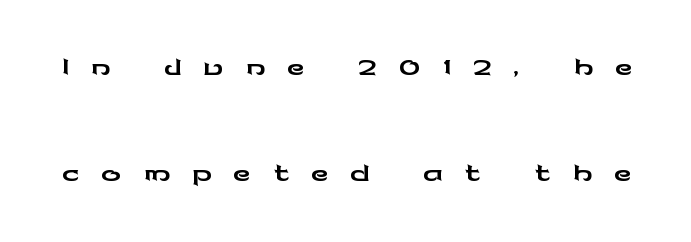
Q: Is the text italic (slanted)? A: No, it is upright.
Q: Is the typeface a serif or a sans-serif typeface? A: Sans-serif.
Q: Is the text underlined? A: No.
Q: Is the spacing between letters normal or unusually wide? A: Unusually wide.
Q: Is the spacing between lines tight, normal or loose? A: Loose.
Q: Width (condensed, normal, or wide)? A: Wide.
Q: Stroke contrast? A: Low.
Q: x-height? A: Medium.
Q: Monospaced? A: No.
